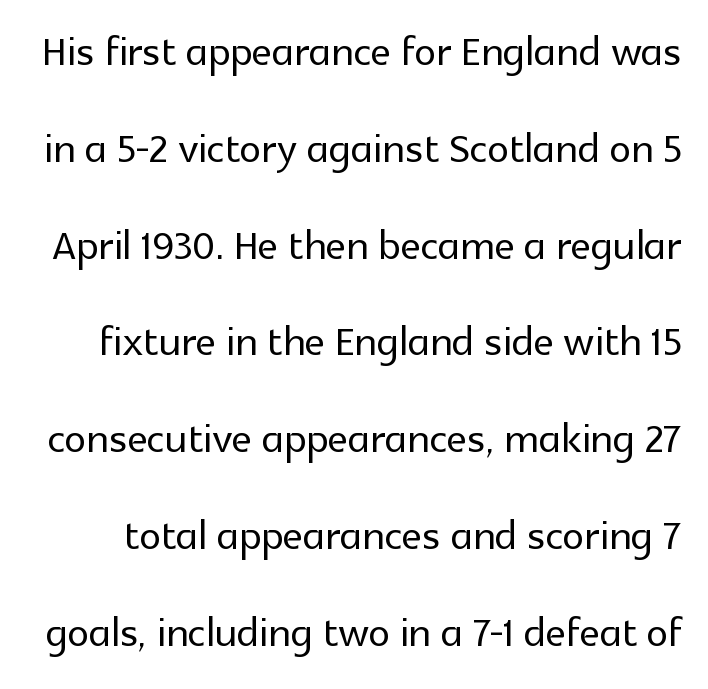
Q: Is the text italic (slanted)? A: No, it is upright.
Q: Is the typeface a serif or a sans-serif typeface? A: Sans-serif.
Q: Is the text underlined? A: No.
Q: Is the spacing between letters normal or unusually wide? A: Normal.
Q: Width (condensed, normal, or wide)? A: Normal.
Q: x-height? A: Medium.
Q: Monospaced? A: No.
